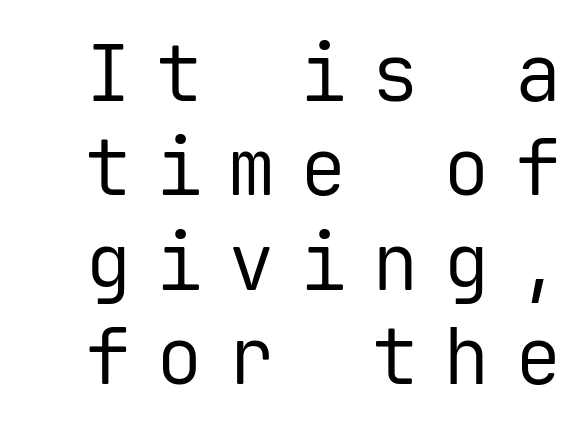
Q: Is the text bold? A: No.
Q: Is the text italic (slanted)? A: No, it is upright.
Q: Is the typeface a serif or a sans-serif typeface? A: Sans-serif.
Q: Is the text underlined? A: No.
Q: Is the spacing between letters normal or unusually wide? A: Unusually wide.
Q: Width (condensed, normal, or wide)? A: Normal.
Q: Stroke contrast? A: Low.
Q: x-height? A: Medium.
Q: Monospaced? A: Yes.
